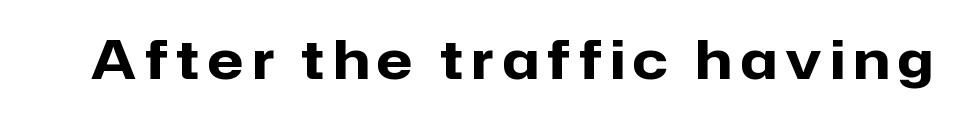
The image shows 53 px heavy sans-serif type, upright; set not underlined; low stroke contrast and a medium x-height.
